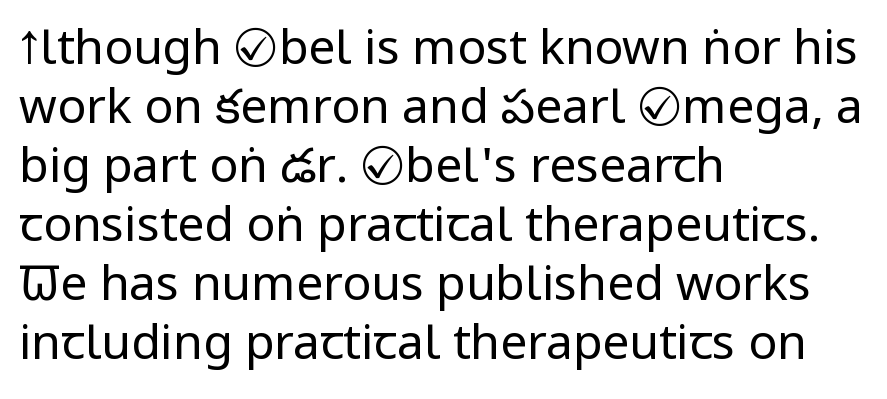
Q: Is the text bold? A: No.
Q: Is the text italic (slanted)? A: No, it is upright.
Q: Is the typeface a serif or a sans-serif typeface? A: Sans-serif.
Q: Is the text underlined? A: No.
Q: How is the paragraph aligned? A: Left-aligned.
Q: Is the spacing between letters normal or unusually wide? A: Normal.
Q: Width (condensed, normal, or wide)? A: Condensed.
Q: Stroke contrast? A: Low.
Q: x-height? A: Large.
Q: Monospaced? A: No.
